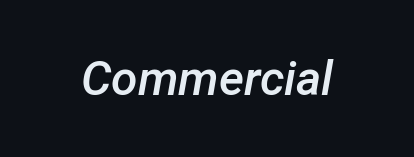
The image shows 48 px semibold type, italic (leaning right); set normal letter spacing, not underlined; low stroke contrast and a medium x-height.
